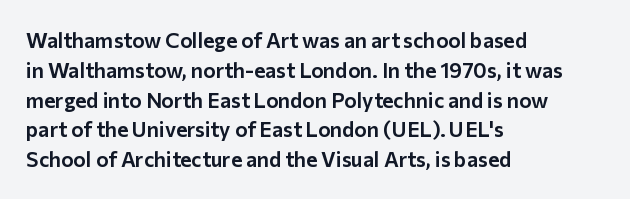
Q: Is the text italic (slanted)? A: No, it is upright.
Q: Is the text underlined? A: No.
Q: How is the paragraph aligned? A: Left-aligned.
Q: Is the spacing between letters normal or unusually wide? A: Normal.
Q: Is the spacing between lines tight, normal or loose? A: Normal.
